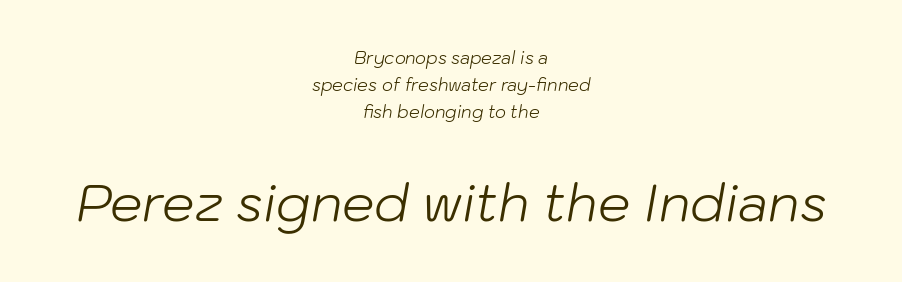
Q: Is the text bold? A: No.
Q: Is the text italic (slanted)? A: Yes, it leans right by about 10 degrees.
Q: Is the text underlined? A: No.
Q: How is the paragraph aligned? A: Centered.
Q: Is the spacing between letters normal or unusually wide? A: Normal.
Q: Is the spacing between lines tight, normal or loose? A: Normal.
Q: Which block of text is set in a larger size, the first (top) or the second (bottom)? A: The second (bottom) one.
Q: Width (condensed, normal, or wide)? A: Normal.
Q: Stroke contrast? A: Low.
Q: x-height? A: Medium.
Q: Monospaced? A: No.
